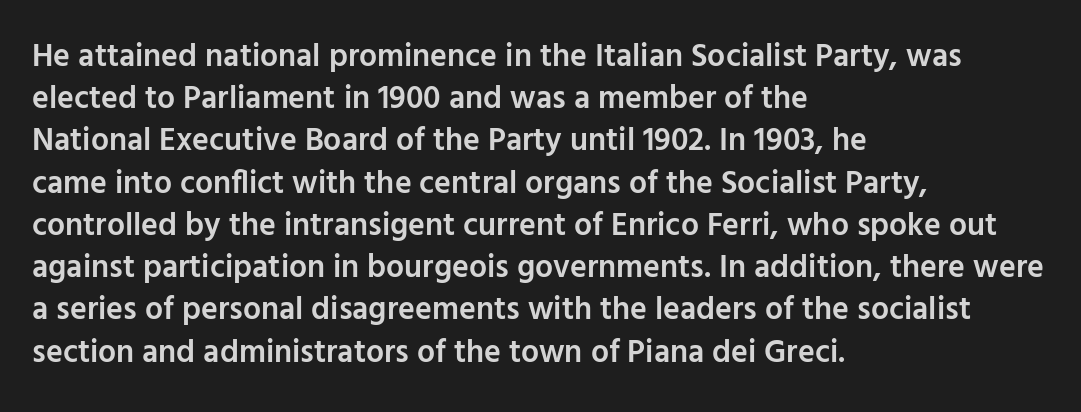
{"serif": "no", "italic": "no", "bold": "semi", "weight": "semibold", "width": "normal", "stroke_contrast": "low", "x_height": "medium", "monospaced": "no", "underline": "no", "align": "left", "line_spacing": "normal", "line_spacing_ratio": 1.32, "letter_spacing": "normal", "letter_spacing_em": 0.0, "glyph_px": 32}
